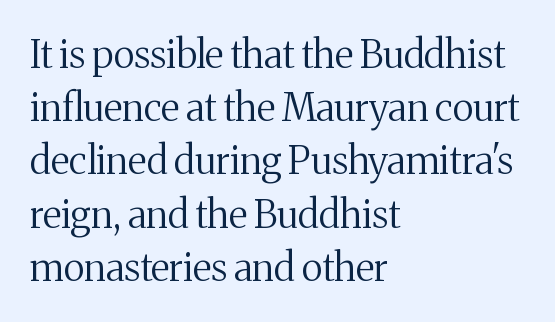
The image shows 38 px regular-weight serif type, upright; set left-aligned, normal line spacing (1.4x), normal letter spacing, not underlined; medium stroke contrast and a medium x-height.
